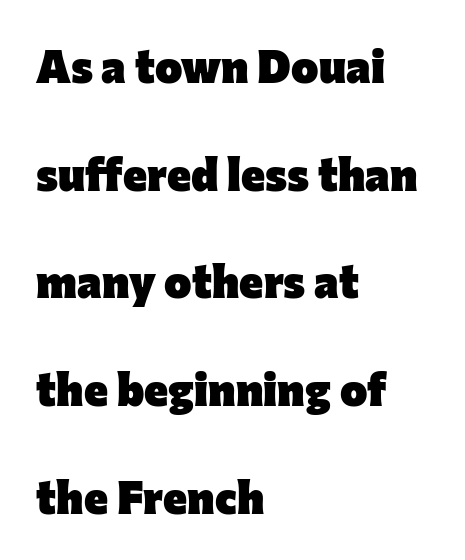
Q: Is the text bold? A: Yes.
Q: Is the text italic (slanted)? A: No, it is upright.
Q: Is the typeface a serif or a sans-serif typeface? A: Sans-serif.
Q: Is the text underlined? A: No.
Q: How is the paragraph aligned? A: Left-aligned.
Q: Is the spacing between letters normal or unusually wide? A: Normal.
Q: Is the spacing between lines tight, normal or loose? A: Loose.
Q: Width (condensed, normal, or wide)? A: Normal.
Q: Stroke contrast? A: Low.
Q: x-height? A: Medium.
Q: Monospaced? A: No.
